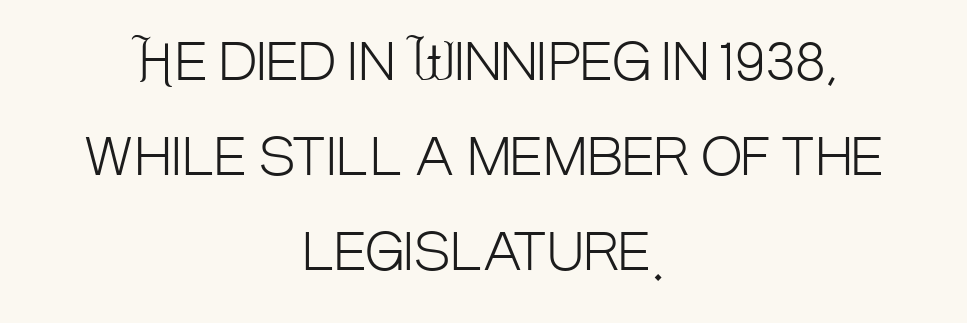
Q: Is the text bold? A: No.
Q: Is the text italic (slanted)? A: No, it is upright.
Q: Is the typeface a serif or a sans-serif typeface? A: Sans-serif.
Q: Is the text underlined? A: No.
Q: How is the paragraph aligned? A: Centered.
Q: Is the spacing between letters normal or unusually wide? A: Normal.
Q: Is the spacing between lines tight, normal or loose? A: Loose.
Q: Width (condensed, normal, or wide)? A: Condensed.
Q: Stroke contrast? A: Low.
Q: x-height? A: Large.
Q: Monospaced? A: No.
